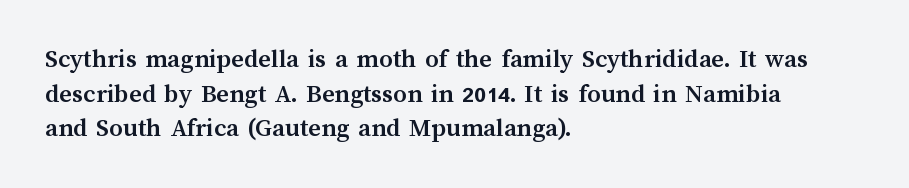
Q: Is the text bold? A: Yes.
Q: Is the text italic (slanted)? A: No, it is upright.
Q: Is the text underlined? A: No.
Q: How is the paragraph aligned? A: Left-aligned.
Q: Is the spacing between letters normal or unusually wide? A: Normal.
Q: Is the spacing between lines tight, normal or loose? A: Normal.
